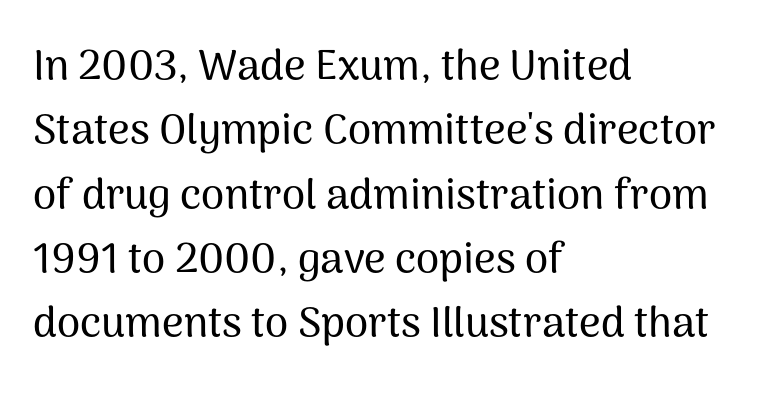
The typesetter chose a ragged-right arrangement here. Font category for this specimen: sans-serif. Posture: upright roman. Standard letterfit; no display-style spreading of the glyphs.
